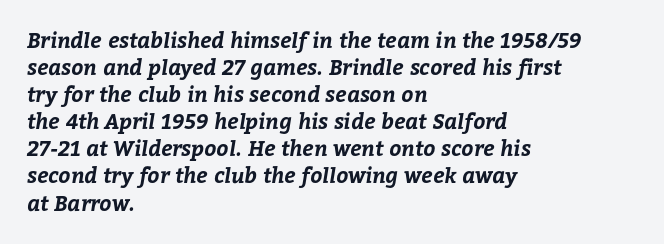
Q: Is the text bold? A: Yes.
Q: Is the text underlined? A: No.
Q: How is the paragraph aligned? A: Left-aligned.
Q: Is the spacing between letters normal or unusually wide? A: Normal.
Q: Is the spacing between lines tight, normal or loose? A: Normal.
